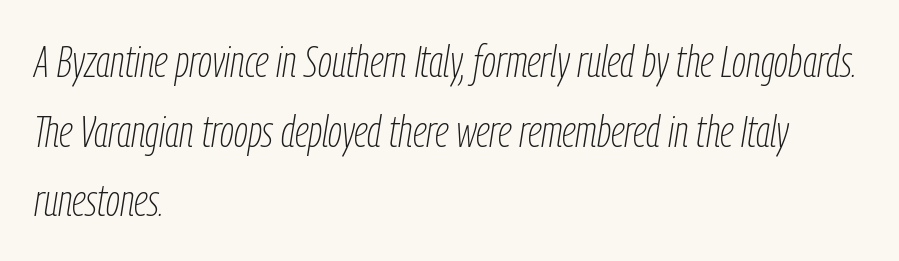
Q: Is the text bold? A: No.
Q: Is the text italic (slanted)? A: Yes, it leans right by about 9 degrees.
Q: Is the text underlined? A: No.
Q: How is the paragraph aligned? A: Left-aligned.
Q: Is the spacing between letters normal or unusually wide? A: Normal.
Q: Is the spacing between lines tight, normal or loose? A: Normal.
Q: Width (condensed, normal, or wide)? A: Condensed.
Q: Stroke contrast? A: Low.
Q: x-height? A: Medium.
Q: Monospaced? A: No.
